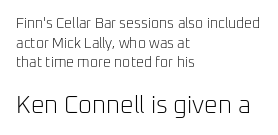
{"italic": "no", "bold": "no", "underline": "no", "align": "left", "line_spacing": "normal", "line_spacing_ratio": 1.4, "letter_spacing": "normal", "letter_spacing_em": 0.0, "larger_block": "second", "size_ratio": 1.71, "glyph_px": 24}
